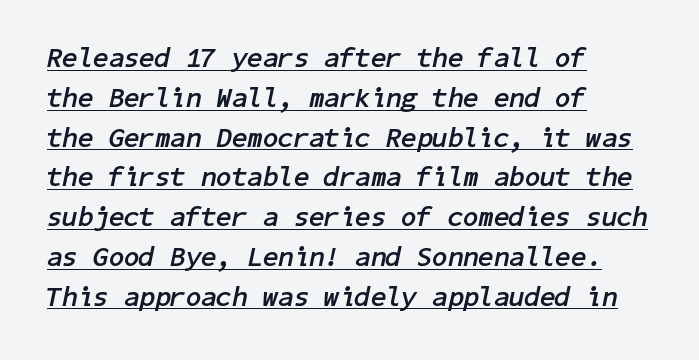
The lettering is marked with a stroke running underneath it. Honestly, the row spacing looks completely unremarkable. The lettering tilts uniformly, giving the passage an italic look. In terms of letterspacing, this is plain default setting. Which margin do the lines hug? The left one — the right edge is uneven.
